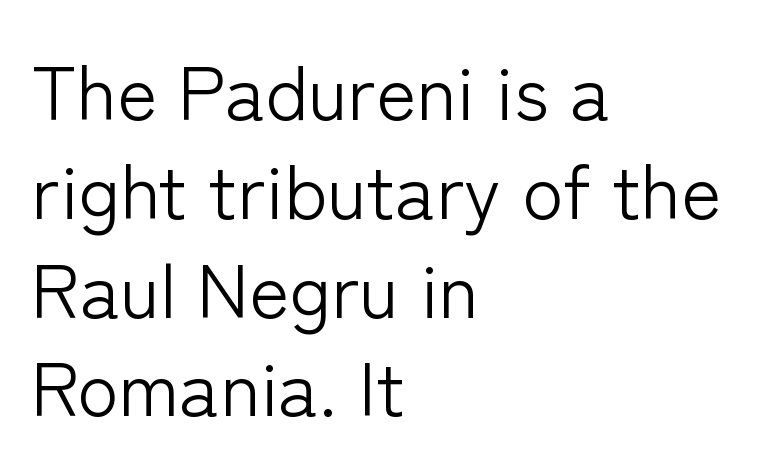
{"serif": "no", "italic": "no", "bold": "no", "weight": "light", "width": "normal", "stroke_contrast": "low", "x_height": "medium", "monospaced": "no", "underline": "no", "align": "left", "line_spacing": "normal", "line_spacing_ratio": 1.3, "letter_spacing": "normal", "letter_spacing_em": 0.0, "glyph_px": 76}
